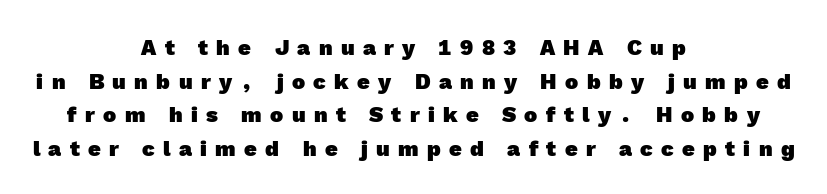
{"bold": "yes", "underline": "no", "align": "center", "line_spacing": "normal", "line_spacing_ratio": 1.53, "letter_spacing": "wide", "letter_spacing_em": 0.38, "glyph_px": 22}
